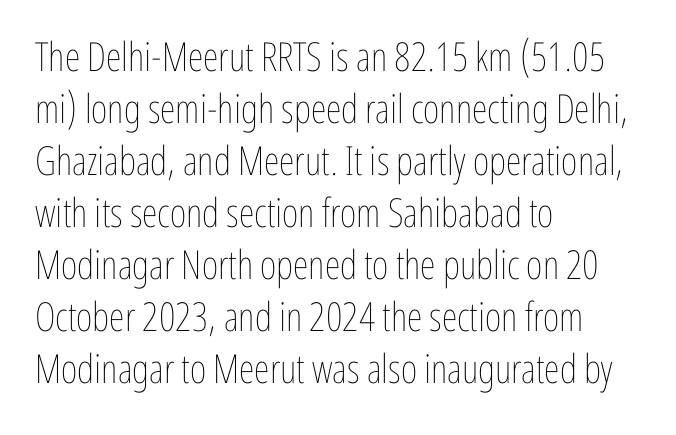
{"italic": "no", "bold": "no", "weight": "thin", "width": "condensed", "stroke_contrast": "low", "x_height": "medium", "monospaced": "no", "underline": "no", "align": "left", "line_spacing": "normal", "line_spacing_ratio": 1.3, "letter_spacing": "normal", "letter_spacing_em": 0.0, "glyph_px": 40}
